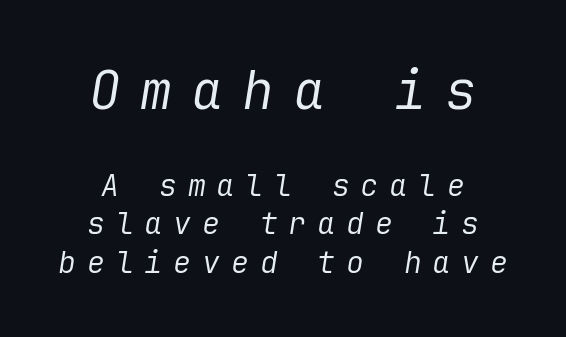
The image shows 53 px regular-weight type, italic (leaning right); set centered, normal line spacing (1.29x), unusually wide letter spacing (+0.36 em), not underlined; the first (top) block is 1.77x larger; low stroke contrast and a medium x-height.
